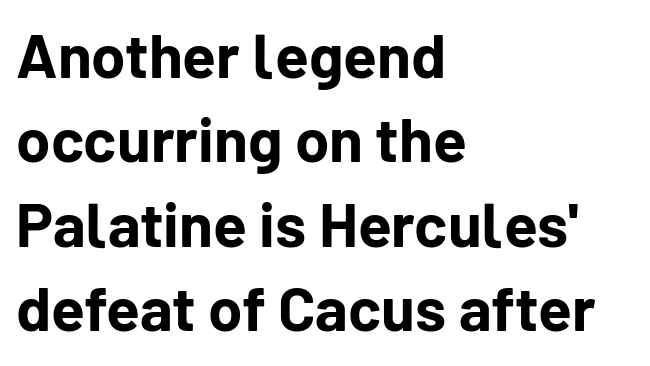
A full-strength bold gives these letters their thick strokes. The horizontal fit of the characters is conventional and even. When letters stand straight like this, we call the style roman or upright. Unmarked baselines from the first word to the last. Here the designer chose a conventional face with non-uniform glyph widths.
